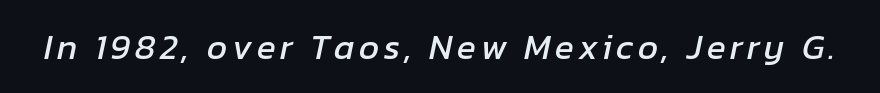
Q: Is the text italic (slanted)? A: Yes, it leans right by about 12 degrees.
Q: Is the text underlined? A: No.
Q: Width (condensed, normal, or wide)? A: Normal.
Q: Stroke contrast? A: Low.
Q: x-height? A: Medium.
Q: Monospaced? A: No.
